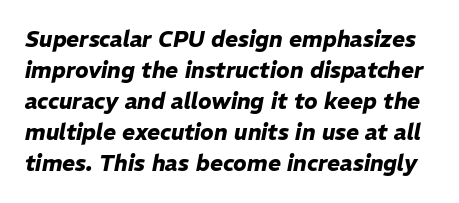
Q: Is the text bold? A: Yes.
Q: Is the text italic (slanted)? A: Yes, it leans right by about 11 degrees.
Q: Is the text underlined? A: No.
Q: Is the spacing between letters normal or unusually wide? A: Normal.
Q: Is the spacing between lines tight, normal or loose? A: Normal.
